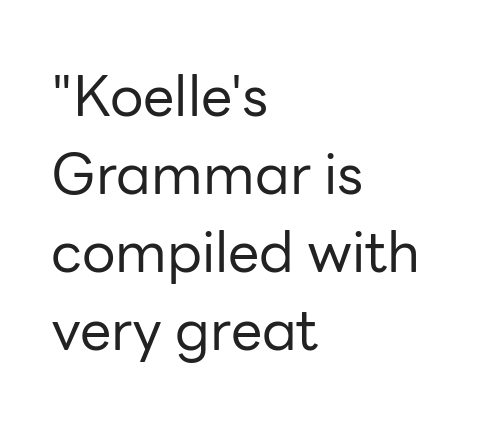
Standard letterfit; no display-style spreading of the glyphs. When letters stand straight like this, we call the style roman or upright. Think standard paragraph weight, or any step lighter than that. Character widths vary here, with narrow letters taking less room than wide ones. The space between consecutive lines is moderate.
